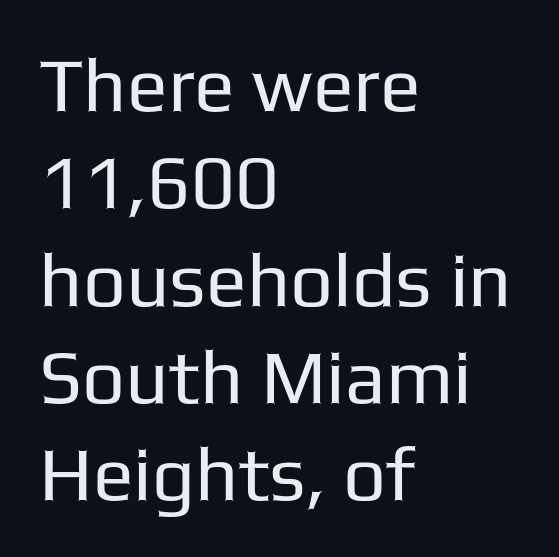
This rendering employs a face without finishing strokes, i.e., a sans-serif. The zone under the glyphs is completely vacant. The typesetter chose a ragged-right arrangement here. Stems and bowls with no extra thickness — not bold. The passage shown is typed in a proportional face where columns would drift. A roman cut, with each character standing at attention.
